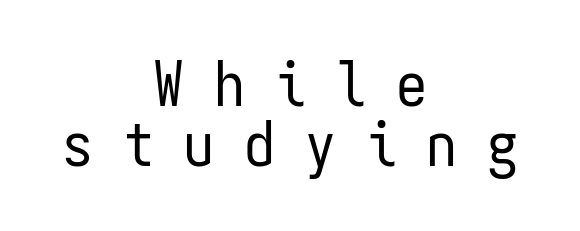
{"serif": "no", "italic": "no", "bold": "no", "weight": "regular", "width": "condensed", "stroke_contrast": "low", "x_height": "medium", "monospaced": "yes", "underline": "no", "align": "center", "line_spacing": "tight", "line_spacing_ratio": 0.97, "letter_spacing": "wide", "letter_spacing_em": 0.48, "glyph_px": 62}
